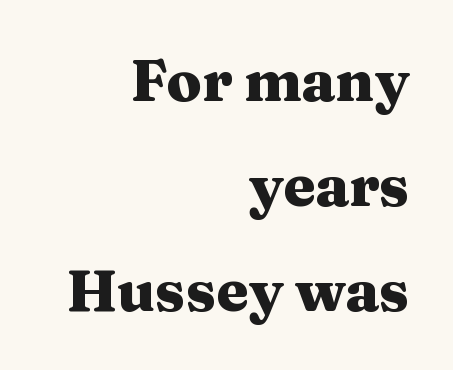
Q: Is the text bold? A: Yes.
Q: Is the text italic (slanted)? A: No, it is upright.
Q: Is the typeface a serif or a sans-serif typeface? A: Serif.
Q: Is the text underlined? A: No.
Q: How is the paragraph aligned? A: Right-aligned.
Q: Is the spacing between letters normal or unusually wide? A: Normal.
Q: Width (condensed, normal, or wide)? A: Wide.
Q: Stroke contrast? A: Medium.
Q: x-height? A: Medium.
Q: Monospaced? A: No.
